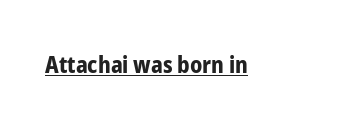
Heavy, bold letterforms. A rule runs beneath these lines of type. The type is set solid horizontally, with unmodified tracking. The lettering stays uniformly vertical, giving the passage a roman look.
